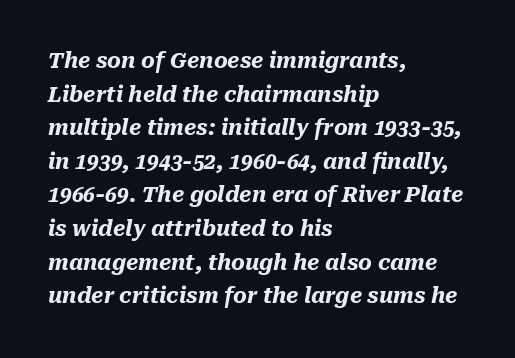
In terms of leading, this rendering sits right in the middle. Visually the block forms a straight wall on the left and a jagged coastline on the right. The font is running at its bold setting. Just letters on the line, the space beneath them empty. The tracking reads as untouched default to a designer's eye.
